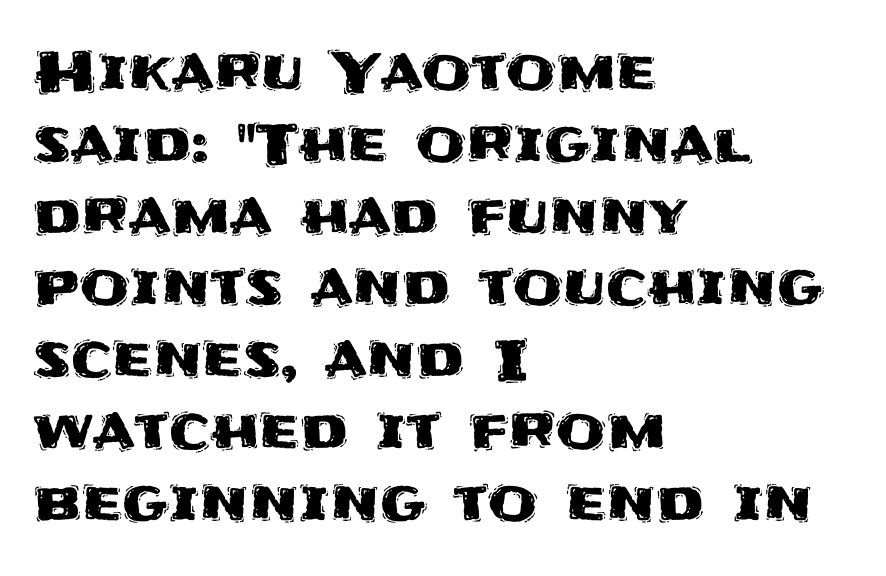
Q: Is the text italic (slanted)? A: No, it is upright.
Q: Is the typeface a serif or a sans-serif typeface? A: Sans-serif.
Q: Is the text underlined? A: No.
Q: How is the paragraph aligned? A: Left-aligned.
Q: Is the spacing between letters normal or unusually wide? A: Normal.
Q: Is the spacing between lines tight, normal or loose? A: Normal.
Q: Width (condensed, normal, or wide)? A: Normal.
Q: Stroke contrast? A: Medium.
Q: x-height? A: Large.
Q: Monospaced? A: No.
